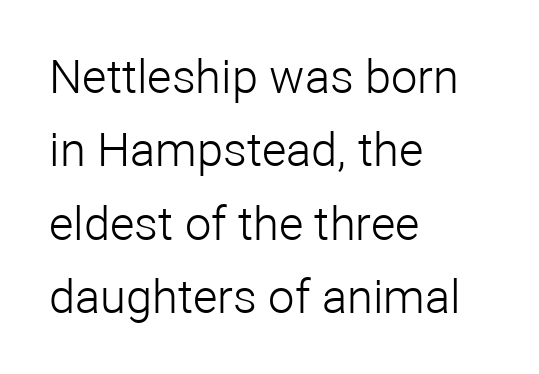
Weight: in the light-to-regular range. Leading matches the norm, producing a regular column. This rendering employs a face without finishing strokes, i.e., a sans-serif. Here the glyphs are tracked normally, forming tight word shapes. Beneath every word, the page is bare.
